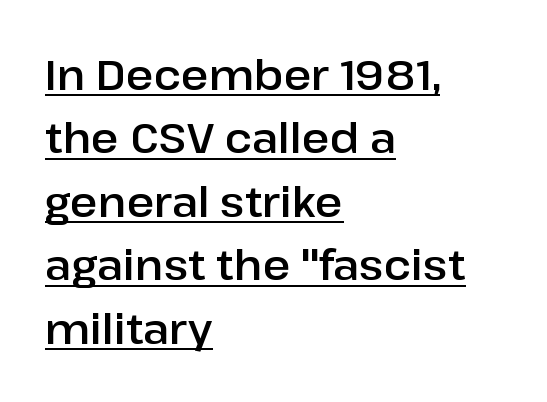
Q: Is the text italic (slanted)? A: No, it is upright.
Q: Is the typeface a serif or a sans-serif typeface? A: Sans-serif.
Q: Is the text underlined? A: Yes.
Q: How is the paragraph aligned? A: Left-aligned.
Q: Is the spacing between letters normal or unusually wide? A: Normal.
Q: Is the spacing between lines tight, normal or loose? A: Normal.
Q: Width (condensed, normal, or wide)? A: Normal.
Q: Stroke contrast? A: Low.
Q: x-height? A: Medium.
Q: Monospaced? A: No.
